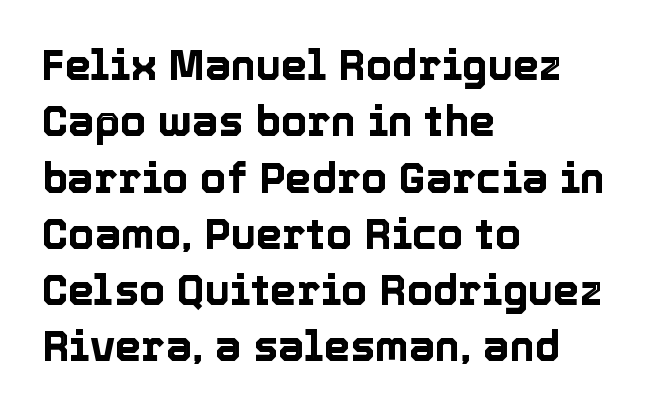
The type is set solid horizontally, with unmodified tracking. Horizontally, the lines are justified to the leading edge only. Line spacing here is normal. Varying glyph widths throughout — classic text-font behaviour. The gap between lines stays unmarked.
